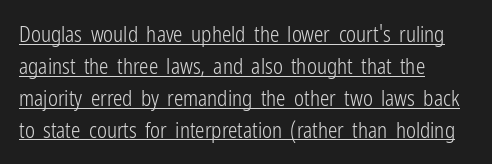
{"italic": "no", "bold": "no", "underline": "yes", "align": "left", "line_spacing": "normal", "line_spacing_ratio": 1.52, "letter_spacing": "normal", "letter_spacing_em": 0.0, "glyph_px": 21}
